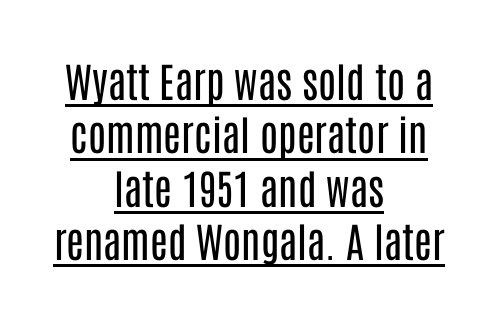
Q: Is the text bold? A: No.
Q: Is the text italic (slanted)? A: No, it is upright.
Q: Is the typeface a serif or a sans-serif typeface? A: Sans-serif.
Q: Is the text underlined? A: Yes.
Q: How is the paragraph aligned? A: Centered.
Q: Is the spacing between letters normal or unusually wide? A: Normal.
Q: Is the spacing between lines tight, normal or loose? A: Normal.
Q: Width (condensed, normal, or wide)? A: Condensed.
Q: Stroke contrast? A: Low.
Q: x-height? A: Large.
Q: Monospaced? A: No.
